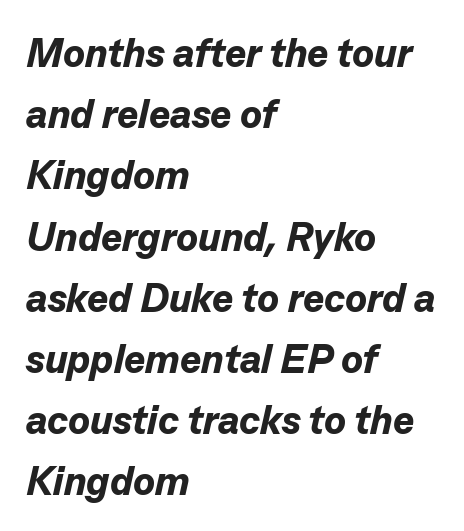
Note the varied advance widths — an 'i' is clearly narrower than an 'm'. Each new line begins a customary step beneath the previous one. The compositor pushed each line to the left boundary. Italic? Definitely — the glyphs are oblique.
